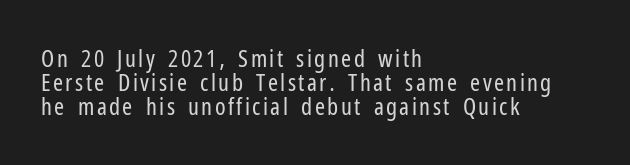
Q: Is the text bold? A: No.
Q: Is the text italic (slanted)? A: No, it is upright.
Q: Is the text underlined? A: No.
Q: How is the paragraph aligned? A: Left-aligned.
Q: Is the spacing between lines tight, normal or loose? A: Tight.
